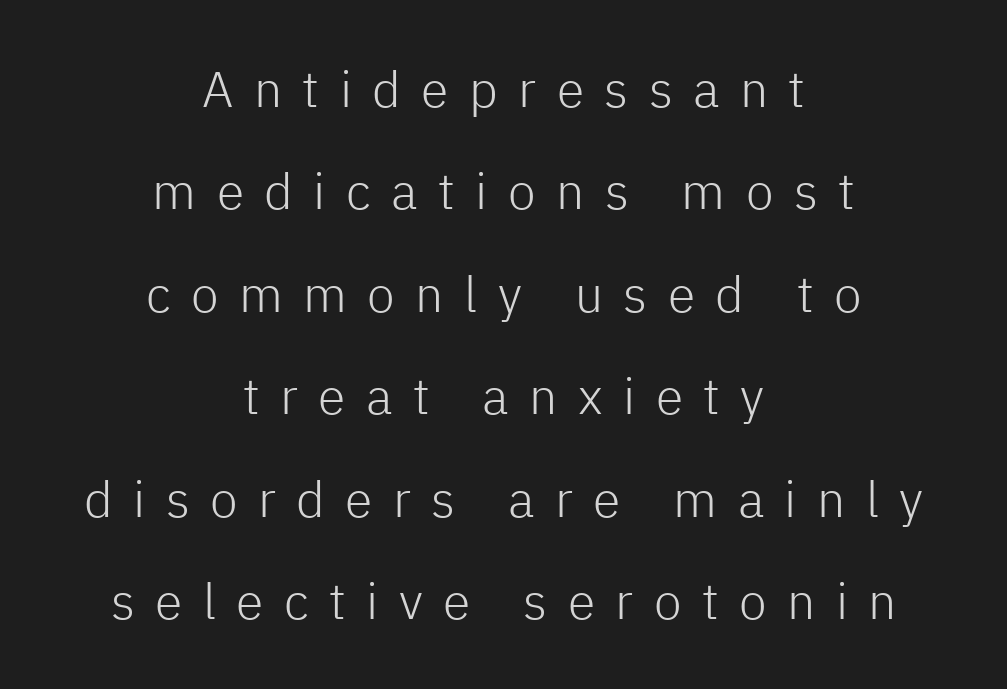
The image shows 50 px light sans-serif type, upright; set centered, loose line spacing (2.05x), unusually wide letter spacing (+0.41 em), not underlined; low stroke contrast and a medium x-height.
